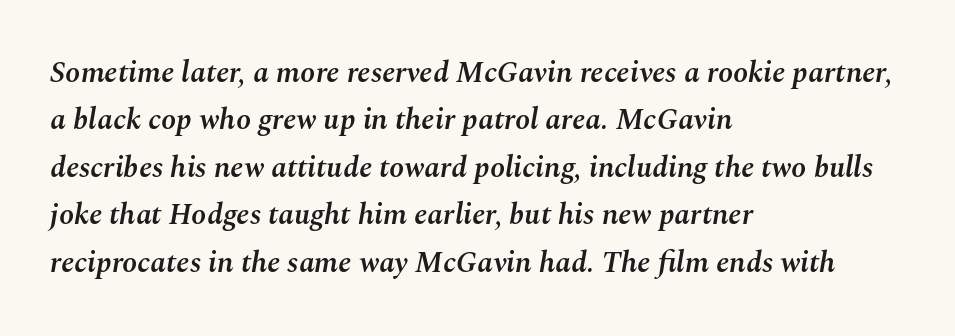
Check under the words: just untouched page. Character widths vary here, with narrow letters taking less room than wide ones. Leading matches the norm, producing a regular column. Every character sits at an angle, as italics do. Nobody touched the tracking dial on this one.
